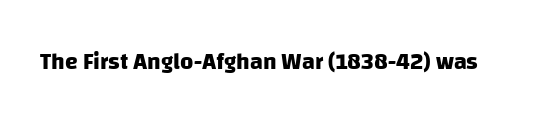
{"bold": "yes", "underline": "no", "letter_spacing": "normal", "letter_spacing_em": 0.0, "glyph_px": 23}
